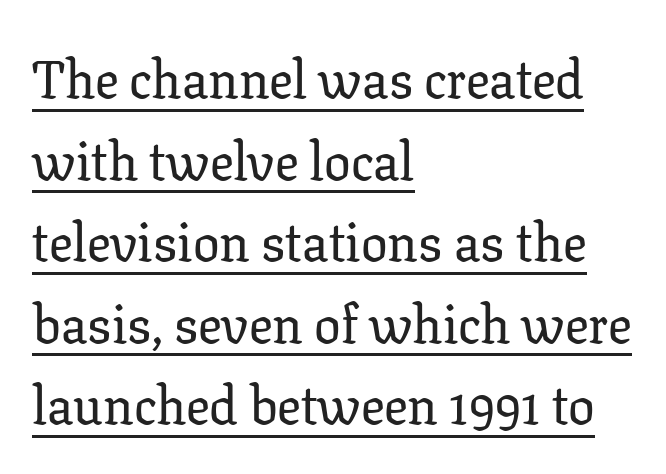
{"serif": "yes", "italic": "no", "width": "normal", "stroke_contrast": "low", "x_height": "medium", "monospaced": "no", "underline": "yes", "align": "left", "line_spacing": "normal", "line_spacing_ratio": 1.54, "letter_spacing": "normal", "letter_spacing_em": 0.0, "glyph_px": 53}
